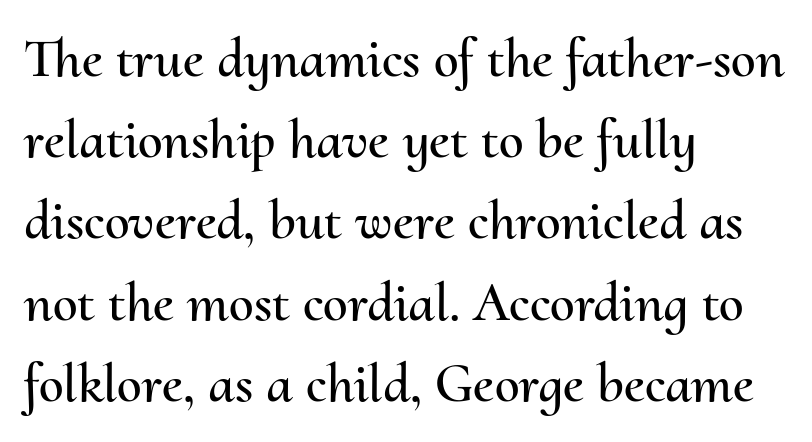
{"italic": "no", "width": "normal", "stroke_contrast": "medium", "x_height": "small", "monospaced": "no", "underline": "no", "align": "left", "line_spacing": "normal", "line_spacing_ratio": 1.45, "letter_spacing": "normal", "letter_spacing_em": 0.0, "glyph_px": 56}
